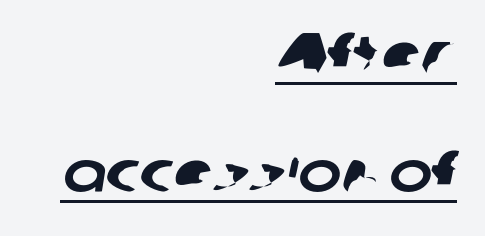
{"serif": "no", "width": "normal", "stroke_contrast": "low", "x_height": "medium", "monospaced": "no", "underline": "yes", "align": "right", "line_spacing": "loose", "line_spacing_ratio": 2.04, "letter_spacing": "normal", "letter_spacing_em": 0.0, "glyph_px": 58}
